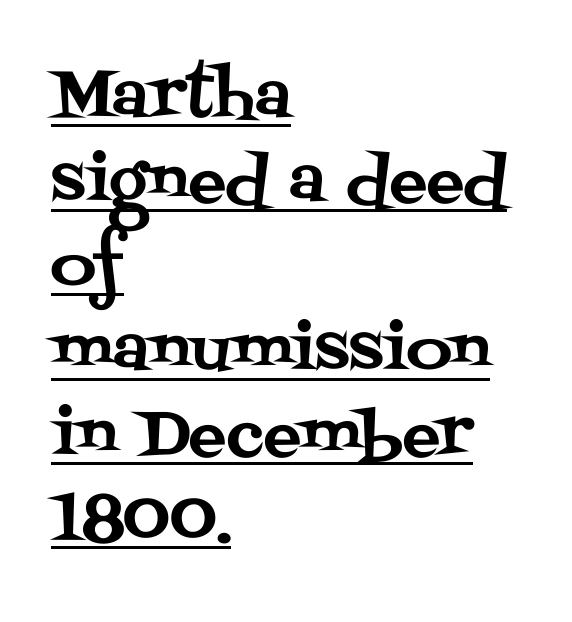
The image shows 63 px serif type, upright; set left-aligned, normal line spacing (1.34x), normal letter spacing, underlined; medium stroke contrast and a large x-height.
